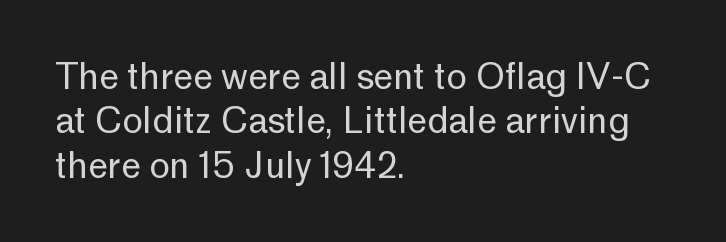
Q: Is the text bold? A: No.
Q: Is the text italic (slanted)? A: No, it is upright.
Q: Is the typeface a serif or a sans-serif typeface? A: Sans-serif.
Q: Is the text underlined? A: No.
Q: How is the paragraph aligned? A: Left-aligned.
Q: Is the spacing between letters normal or unusually wide? A: Normal.
Q: Is the spacing between lines tight, normal or loose? A: Normal.
Q: Width (condensed, normal, or wide)? A: Normal.
Q: Stroke contrast? A: Low.
Q: x-height? A: Medium.
Q: Monospaced? A: No.
